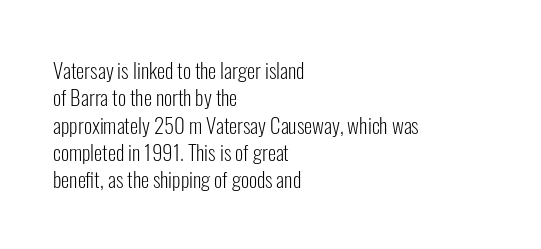
The image shows 21 px text type, upright; set left-aligned, normal line spacing (1.3x), normal letter spacing, not underlined.
